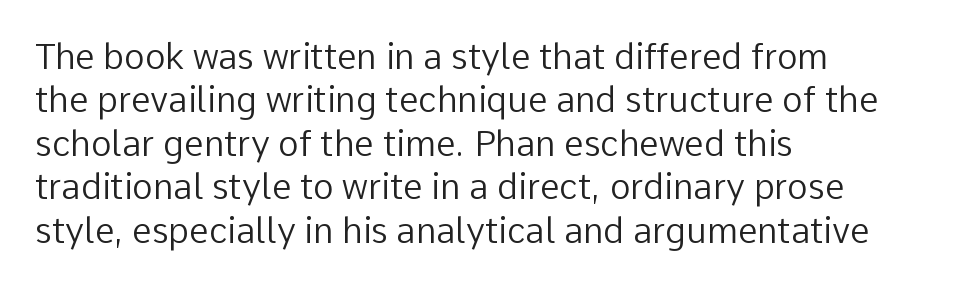
The image shows 35 px regular-weight sans-serif type, upright; set left-aligned, line spacing 1.24x, normal letter spacing, not underlined; low stroke contrast and a medium x-height.
